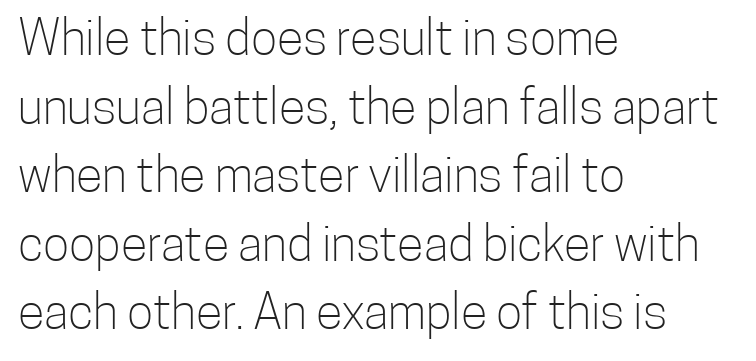
Rule under the text: the space is simply empty. Normally led — the rows are evenly, conventionally spaced. This sample has the flowing, uneven cadence of proportional lettering. Each word holds together tightly as a unit, with standard inter-letter gaps.
